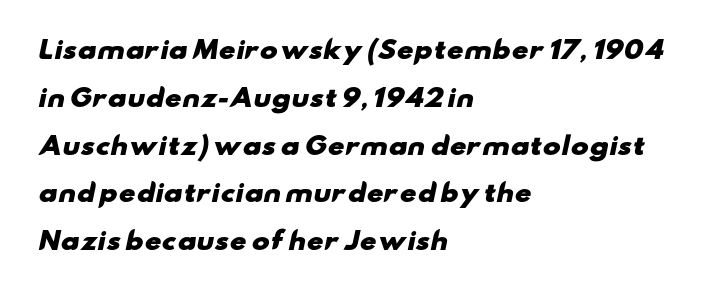
The image shows 24 px bold type; set left-aligned, loose line spacing (1.99x), normal letter spacing, not underlined.
